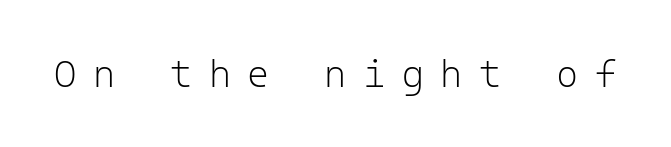
The image shows 38 px light sans-serif type, upright, monospaced; set unusually wide letter spacing (+0.43 em), not underlined; low stroke contrast and a medium x-height.
